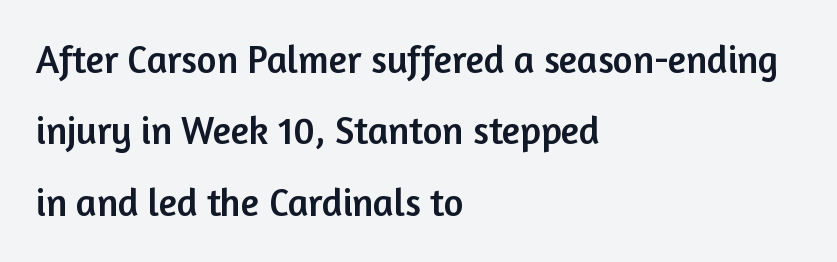
Q: Is the text italic (slanted)? A: No, it is upright.
Q: Is the typeface a serif or a sans-serif typeface? A: Sans-serif.
Q: Is the text underlined? A: No.
Q: How is the paragraph aligned? A: Left-aligned.
Q: Is the spacing between letters normal or unusually wide? A: Normal.
Q: Width (condensed, normal, or wide)? A: Normal.
Q: Stroke contrast? A: Low.
Q: x-height? A: Medium.
Q: Monospaced? A: No.
